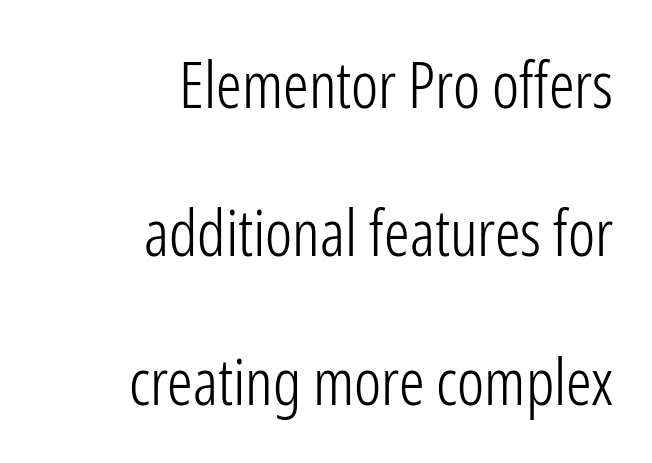
Q: Is the text bold? A: No.
Q: Is the text italic (slanted)? A: No, it is upright.
Q: Is the typeface a serif or a sans-serif typeface? A: Sans-serif.
Q: Is the text underlined? A: No.
Q: How is the paragraph aligned? A: Right-aligned.
Q: Is the spacing between letters normal or unusually wide? A: Normal.
Q: Is the spacing between lines tight, normal or loose? A: Loose.
Q: Width (condensed, normal, or wide)? A: Condensed.
Q: Stroke contrast? A: Low.
Q: x-height? A: Medium.
Q: Monospaced? A: No.
